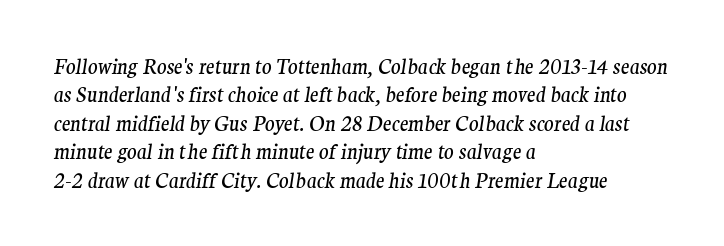
{"italic": "yes", "lean": "right", "slant_degrees": 9, "bold": "no", "underline": "no", "align": "left", "line_spacing": "normal", "line_spacing_ratio": 1.42, "letter_spacing": "normal", "letter_spacing_em": 0.0, "glyph_px": 20}
